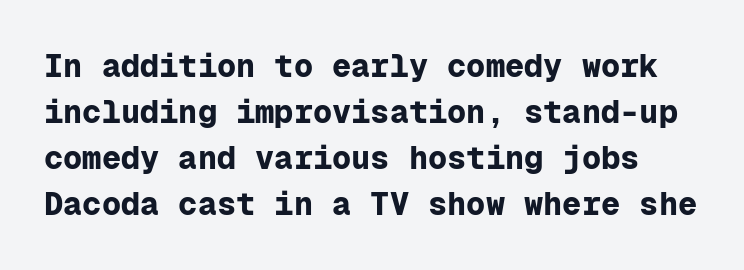
{"serif": "no", "italic": "no", "bold": "yes", "weight": "bold", "width": "normal", "stroke_contrast": "low", "x_height": "medium", "monospaced": "yes", "underline": "no", "line_spacing": "normal", "line_spacing_ratio": 1.44, "letter_spacing": "normal", "letter_spacing_em": 0.0, "glyph_px": 32}
